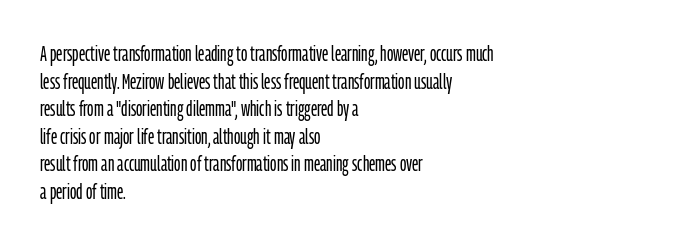
Q: Is the text bold? A: No.
Q: Is the text italic (slanted)? A: No, it is upright.
Q: Is the text underlined? A: No.
Q: How is the paragraph aligned? A: Left-aligned.
Q: Is the spacing between letters normal or unusually wide? A: Normal.
Q: Is the spacing between lines tight, normal or loose? A: Normal.
